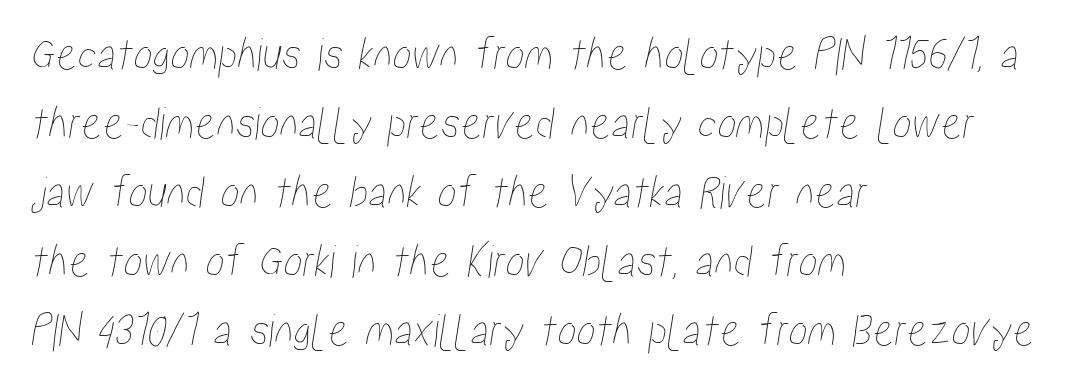
{"width": "condensed", "stroke_contrast": "low", "x_height": "medium", "monospaced": "no", "underline": "no", "align": "left", "line_spacing": "normal", "line_spacing_ratio": 1.44, "letter_spacing": "normal", "letter_spacing_em": 0.0, "glyph_px": 48}
